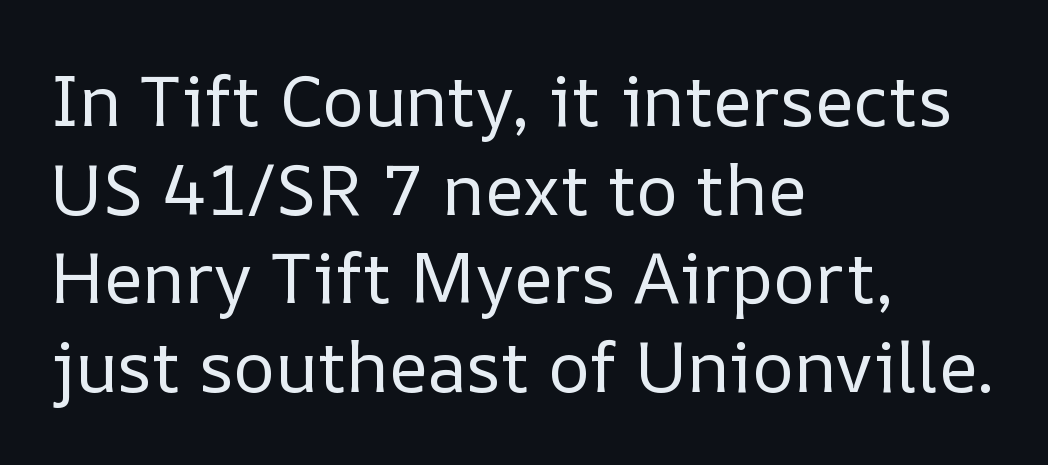
Every row of glyphs begins at an identical x-position on the left. The face looks like a standard text weight, possibly lighter. Just letters on the line, the space beneath them empty. Each new line begins a customary step beneath the previous one. These lines keep a tight, regular rhythm from letter to letter. Quick note: not italic, upright.
